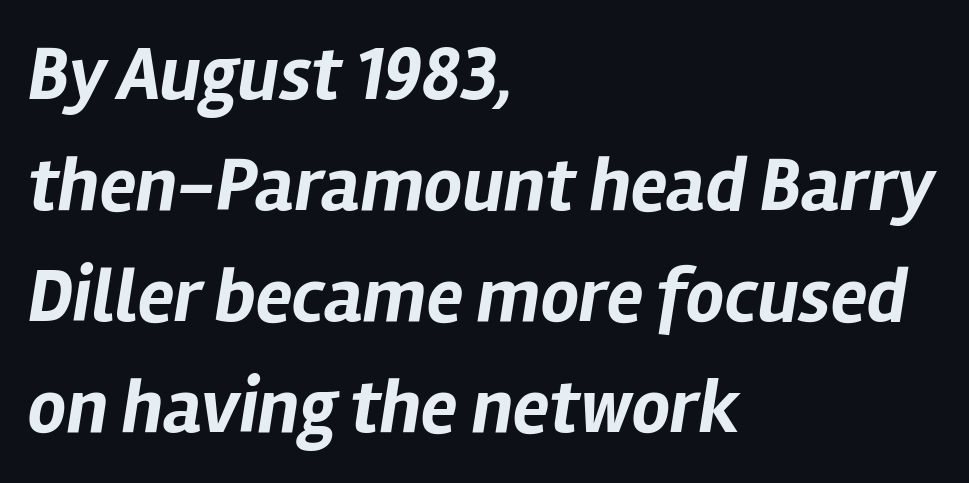
Q: Is the text bold? A: Yes.
Q: Is the text italic (slanted)? A: Yes, it leans right by about 12 degrees.
Q: Is the text underlined? A: No.
Q: How is the paragraph aligned? A: Left-aligned.
Q: Is the spacing between letters normal or unusually wide? A: Normal.
Q: Is the spacing between lines tight, normal or loose? A: Normal.
Q: Width (condensed, normal, or wide)? A: Normal.
Q: Stroke contrast? A: Low.
Q: x-height? A: Medium.
Q: Monospaced? A: No.
